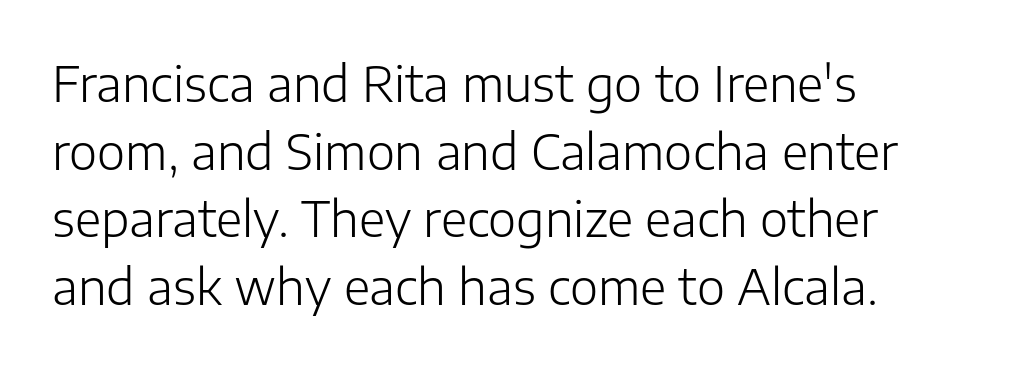
{"serif": "no", "italic": "no", "bold": "no", "weight": "light", "width": "normal", "stroke_contrast": "low", "x_height": "medium", "monospaced": "no", "underline": "no", "align": "left", "line_spacing": "normal", "line_spacing_ratio": 1.41, "letter_spacing": "normal", "letter_spacing_em": 0.0, "glyph_px": 48}
